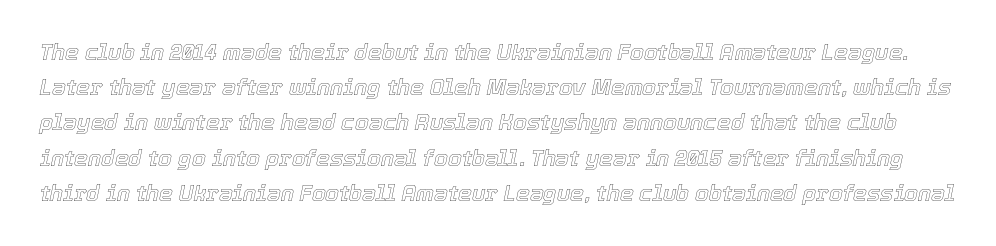
Has an underline been added? It has not. Tall strokes in this sample are angled rather than plumb. This block has exactly the height ordinary leading produces. Tracking value appears to be zero — textbook default spacing.
